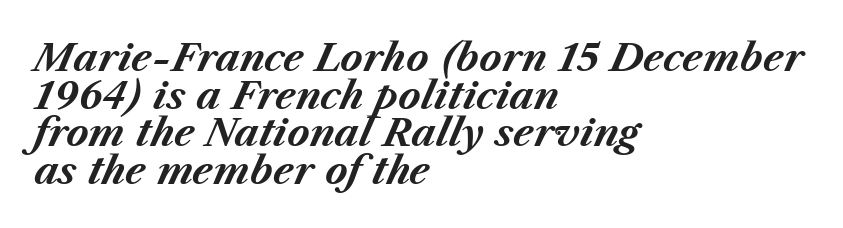
The image shows 38 px bold type, italic (leaning right); set left-aligned, tight line spacing (0.99x), normal letter spacing, not underlined; medium stroke contrast and a medium x-height.
